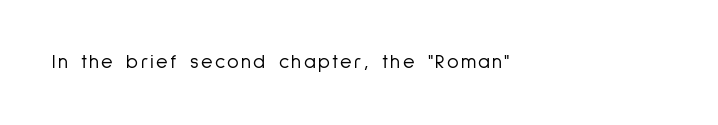
Italic? Not at all — the glyphs are vertical. No word sits above an underline. A light-to-regular cut is what we see here. The setting favours the left margin, as ordinary paragraphs usually do.
